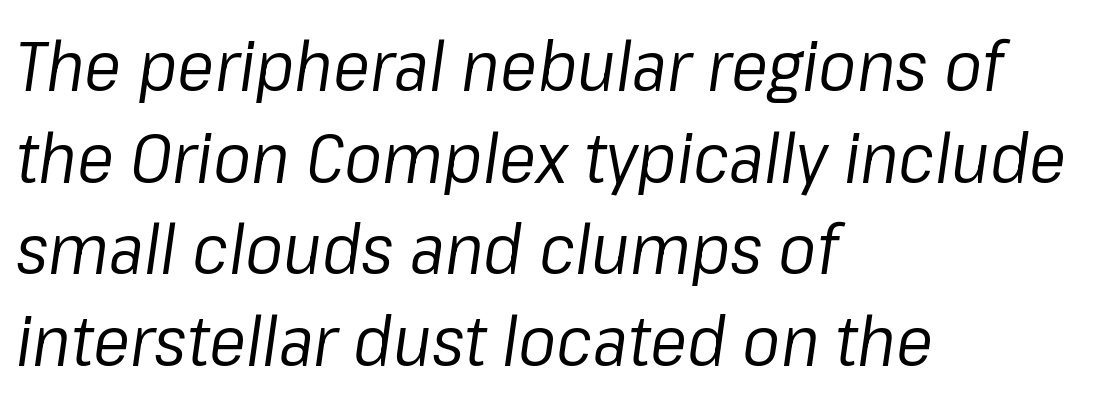
{"italic": "yes", "lean": "right", "slant_degrees": 8, "bold": "no", "weight": "regular", "width": "normal", "stroke_contrast": "low", "x_height": "medium", "monospaced": "no", "underline": "no", "align": "left", "line_spacing": "normal", "line_spacing_ratio": 1.31, "letter_spacing": "normal", "letter_spacing_em": 0.0, "glyph_px": 70}
